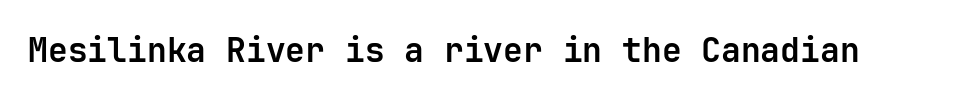
Q: Is the text bold? A: Yes.
Q: Is the text italic (slanted)? A: No, it is upright.
Q: Is the typeface a serif or a sans-serif typeface? A: Sans-serif.
Q: Is the text underlined? A: No.
Q: Is the spacing between letters normal or unusually wide? A: Normal.
Q: Width (condensed, normal, or wide)? A: Normal.
Q: Stroke contrast? A: Low.
Q: x-height? A: Medium.
Q: Monospaced? A: Yes.
